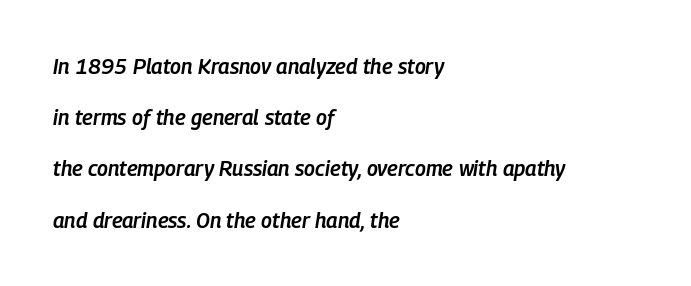
These lines stand farther apart than default settings would place them. The rendering keeps characters at their native spacing. Bold? Not quite — semibold, heavier than regular but stopping short. A clean baseline with only descenders dipping below it. Is the block centered? No — it sits flush against the left margin.
